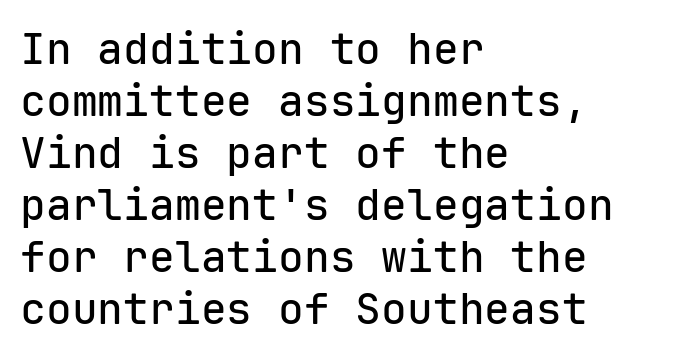
The face used here is monospaced, like something from a code editor. Posture: straight, roman, zero tilt. A typesetter would label this face a sans. The letterforms sit shoulder to shoulder at normal distance. One-word summary of the alignment: left.
